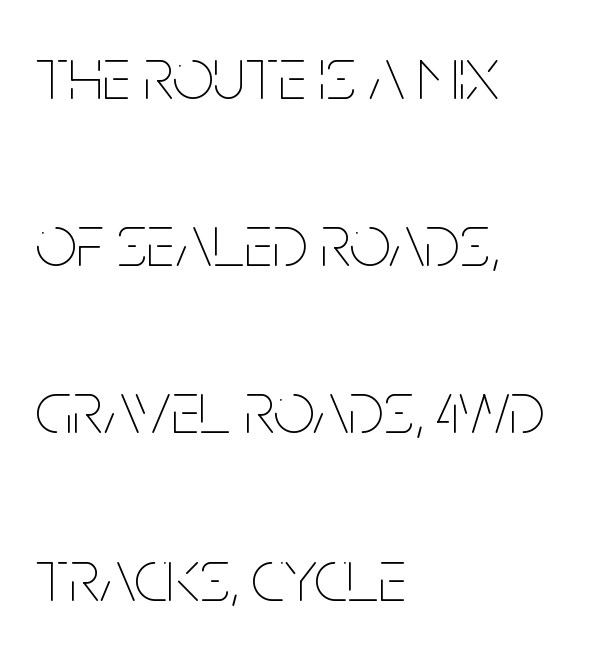
The image shows 74 px thin, condensed type, upright; set left-aligned, loose line spacing (2.26x), normal letter spacing, not underlined; low stroke contrast and a large x-height.
